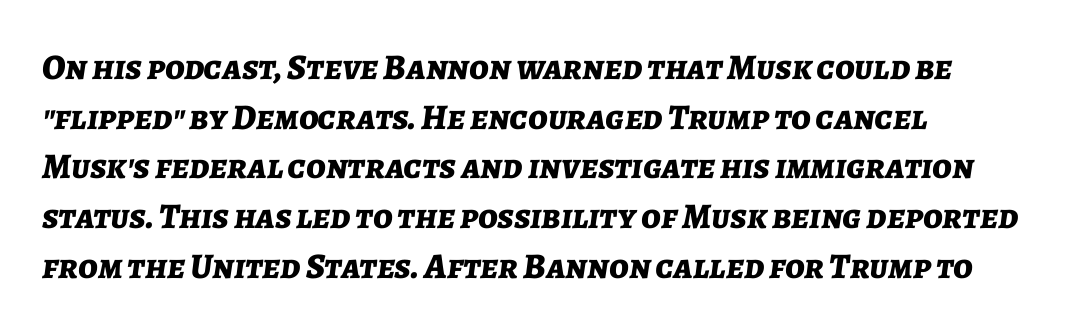
The image shows 36 px bold type, italic (leaning right); set normal line spacing (1.38x), normal letter spacing, not underlined; low stroke contrast and a medium x-height.
